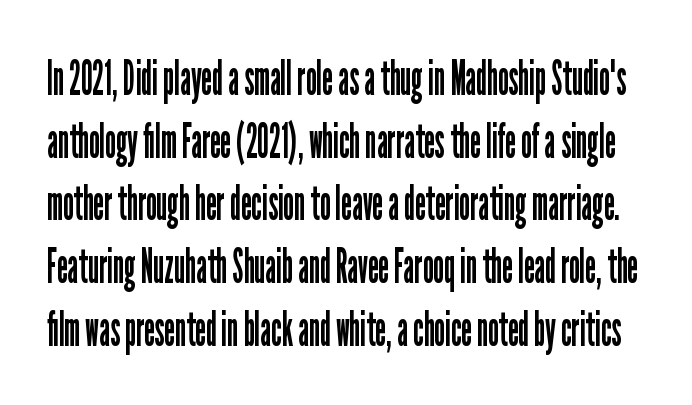
Q: Is the text bold? A: No.
Q: Is the text italic (slanted)? A: No, it is upright.
Q: Is the typeface a serif or a sans-serif typeface? A: Sans-serif.
Q: Is the text underlined? A: No.
Q: Is the spacing between letters normal or unusually wide? A: Normal.
Q: Is the spacing between lines tight, normal or loose? A: Normal.
Q: Width (condensed, normal, or wide)? A: Condensed.
Q: Stroke contrast? A: Low.
Q: x-height? A: Medium.
Q: Monospaced? A: No.
